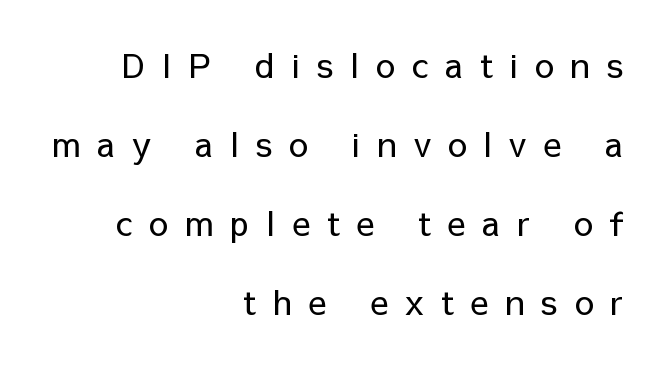
{"serif": "no", "italic": "no", "bold": "no", "weight": "regular", "width": "normal", "stroke_contrast": "low", "x_height": "medium", "monospaced": "no", "underline": "no", "align": "right", "line_spacing": "loose", "line_spacing_ratio": 2.32, "letter_spacing": "wide", "letter_spacing_em": 0.5, "glyph_px": 34}
